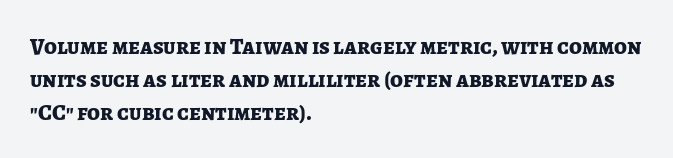
Q: Is the text bold? A: Yes.
Q: Is the text italic (slanted)? A: No, it is upright.
Q: Is the text underlined? A: No.
Q: How is the paragraph aligned? A: Left-aligned.
Q: Is the spacing between letters normal or unusually wide? A: Normal.
Q: Is the spacing between lines tight, normal or loose? A: Normal.
